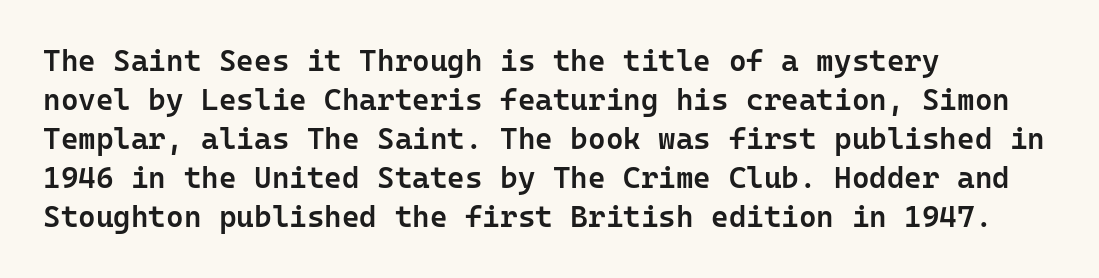
{"serif": "no", "italic": "no", "bold": "semi", "weight": "semibold", "width": "normal", "stroke_contrast": "low", "x_height": "medium", "monospaced": "yes", "underline": "no", "align": "left", "line_spacing": "normal", "line_spacing_ratio": 1.3, "letter_spacing": "normal", "letter_spacing_em": 0.0, "glyph_px": 30}
